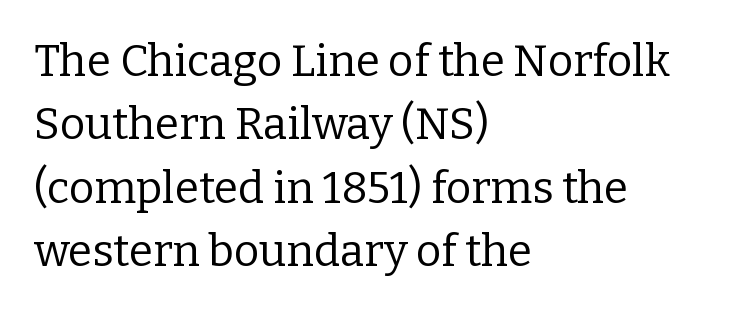
The image shows 44 px regular-weight serif type, upright; set left-aligned, normal line spacing (1.44x), normal letter spacing, not underlined; low stroke contrast and a medium x-height.
